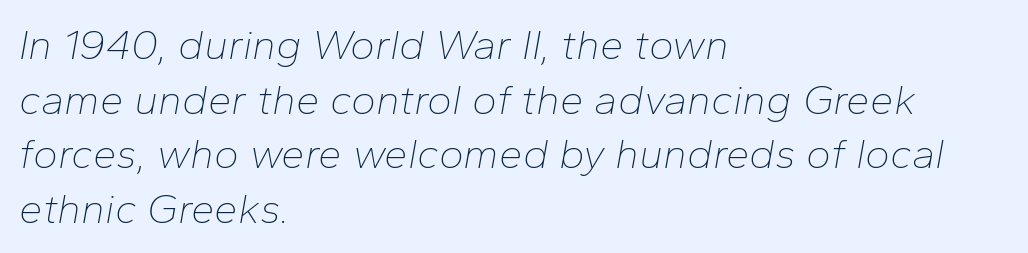
Does extra space separate the letters? No, they use regular spacing. Left-aligned paragraph, ragged on the right. The passage shown leans; its letterforms are oblique. Do the characters align in a grid? No, the font is proportional. The space beneath each line is pristine and unruled. The rendering uses a moderate line-height, typical for paragraphs.
